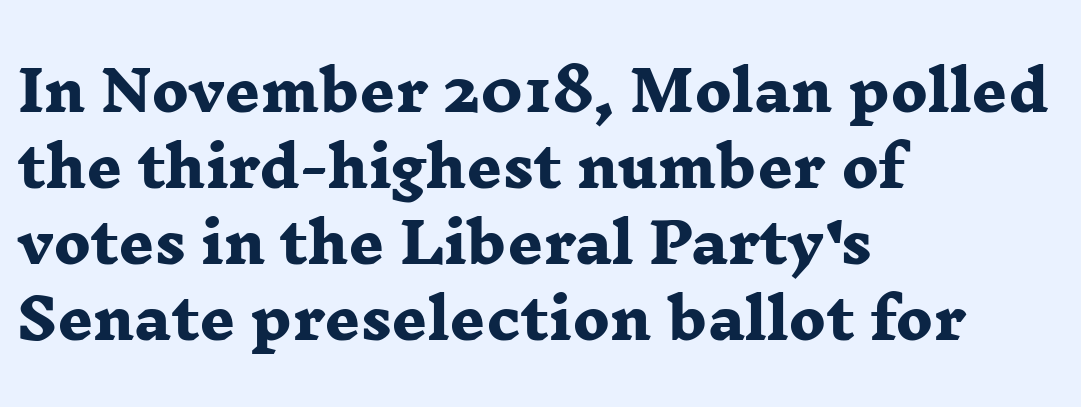
Q: Is the text bold? A: Yes.
Q: Is the typeface a serif or a sans-serif typeface? A: Serif.
Q: Is the text underlined? A: No.
Q: How is the paragraph aligned? A: Left-aligned.
Q: Is the spacing between letters normal or unusually wide? A: Normal.
Q: Is the spacing between lines tight, normal or loose? A: Normal.
Q: Width (condensed, normal, or wide)? A: Wide.
Q: Stroke contrast? A: Low.
Q: x-height? A: Medium.
Q: Monospaced? A: No.
